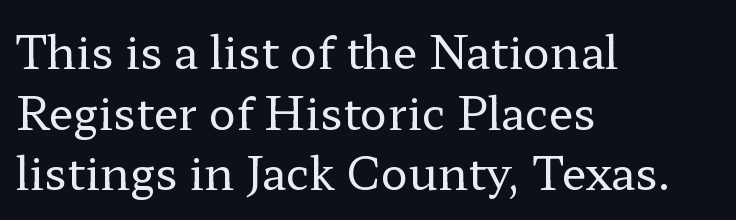
This is not heavy type; no bold has been used. Descenders are the only things crossing below the line. Font category for this specimen: serif. The lines sit at an ordinary, default distance from one another. Teacher's note: observe the even left margin — that is flush-left alignment.
